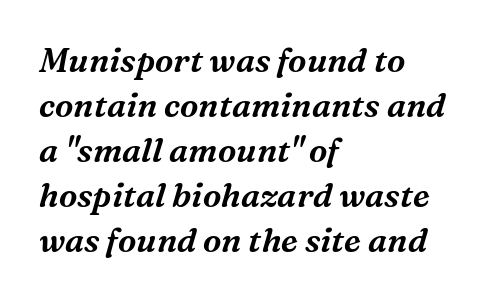
Q: Is the text italic (slanted)? A: Yes, it leans right by about 16 degrees.
Q: Is the typeface a serif or a sans-serif typeface? A: Serif.
Q: Is the text underlined? A: No.
Q: How is the paragraph aligned? A: Left-aligned.
Q: Is the spacing between letters normal or unusually wide? A: Normal.
Q: Is the spacing between lines tight, normal or loose? A: Normal.
Q: Width (condensed, normal, or wide)? A: Normal.
Q: Stroke contrast? A: Medium.
Q: x-height? A: Medium.
Q: Monospaced? A: No.
